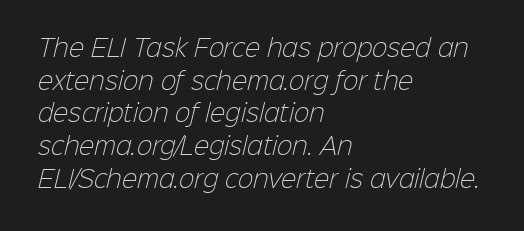
{"bold": "no", "underline": "no", "align": "left", "line_spacing": "normal", "line_spacing_ratio": 1.42, "letter_spacing": "normal", "letter_spacing_em": 0.0, "glyph_px": 23}
